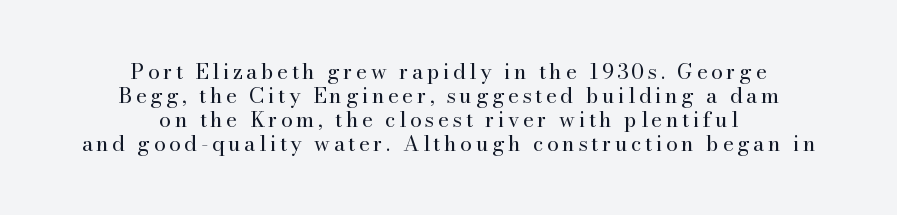
Does the lettering tilt? It doesn't — this is upright. Does the leading feel generous? Not at all — it's pinched. Beneath every word, the page is bare. In CSS terms this would be text-align: center. Stem width sits at or under what a default text font uses.
